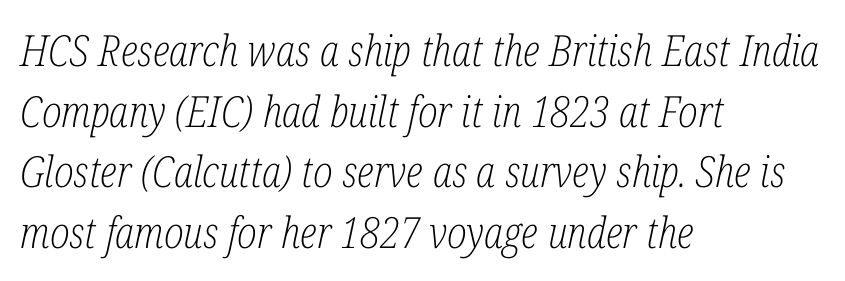
{"serif": "yes", "italic": "yes", "lean": "right", "slant_degrees": 12, "bold": "no", "weight": "light", "width": "condensed", "stroke_contrast": "low", "x_height": "medium", "monospaced": "no", "underline": "no", "align": "left", "line_spacing": "normal", "line_spacing_ratio": 1.41, "letter_spacing": "normal", "letter_spacing_em": 0.0, "glyph_px": 43}
